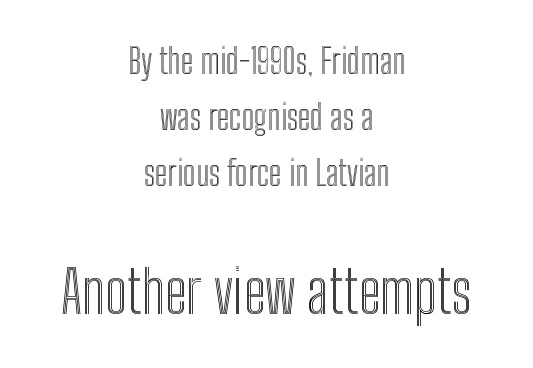
Each word holds together tightly as a unit, with standard inter-letter gaps. The rendering uses natural spacing where letterforms have individual widths. The paragraph shown floats in the horizontal middle. The letters stand upright; this is a roman face. Has an underline been added? It has not.
